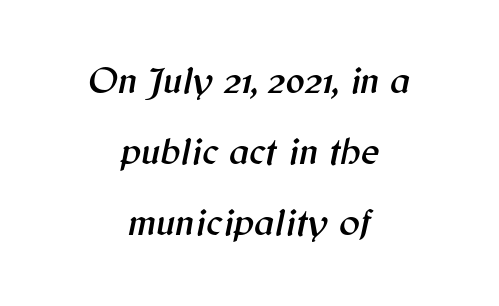
The image shows 39 px text type, italic (leaning right); set centered, line spacing 1.82x, normal letter spacing, not underlined; medium stroke contrast and a medium x-height.
